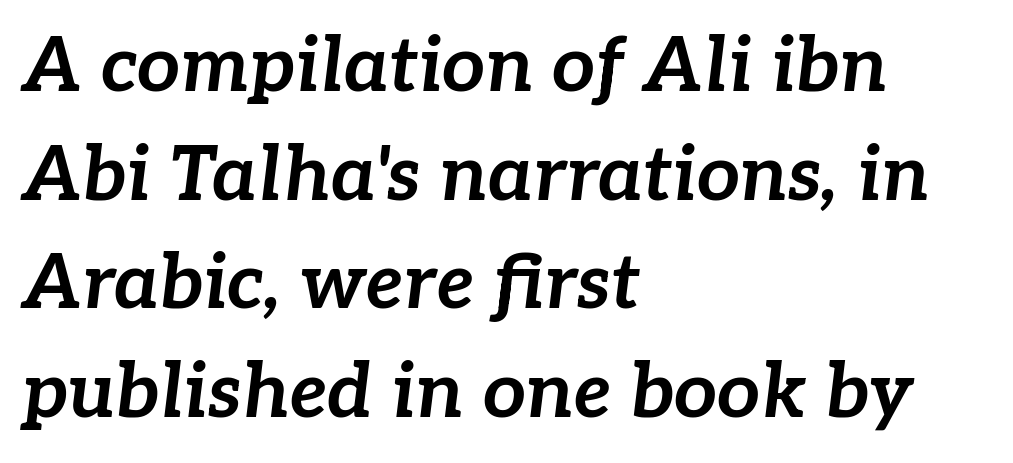
The image shows 76 px bold type, italic (leaning right); set left-aligned, normal line spacing (1.43x), normal letter spacing, not underlined; low stroke contrast and a medium x-height.
